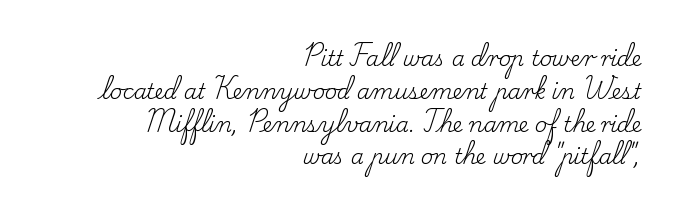
The image shows 21 px text type; set right-aligned, normal line spacing (1.56x), normal letter spacing, not underlined.
